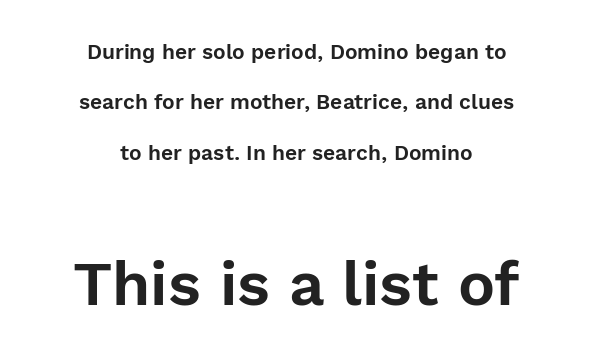
The image shows 62 px sans-serif type, upright; set centered, loose line spacing (2.4x), normal letter spacing, not underlined; the second (bottom) block is 2.95x larger; a medium x-height.
